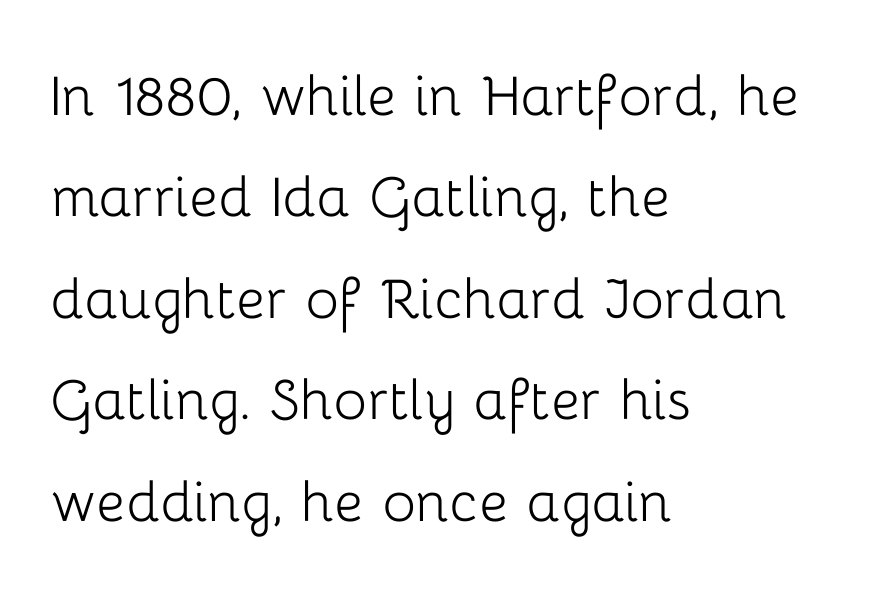
The image shows 70 px light sans-serif type, upright; set left-aligned, normal line spacing (1.45x), normal letter spacing, not underlined; low stroke contrast and a medium x-height.
